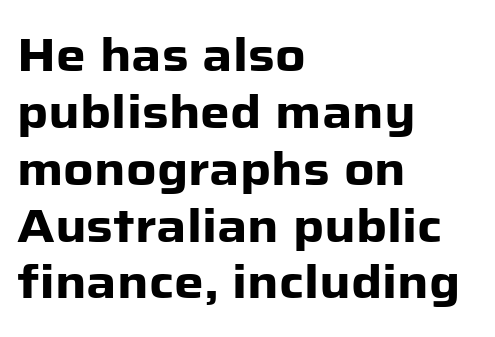
The image shows 47 px heavy sans-serif type, upright; set left-aligned, line spacing 1.21x, normal letter spacing, not underlined; low stroke contrast and a medium x-height.
